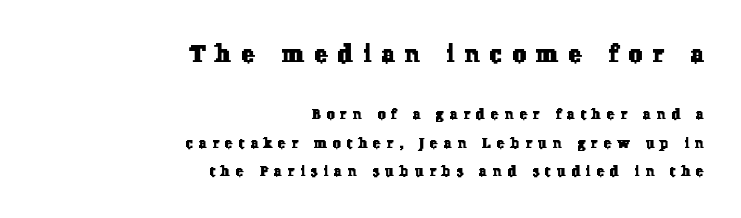
The image shows 24 px text type; set right-aligned, loose line spacing (2.01x), unusually wide letter spacing (+0.44 em), not underlined; the first (top) block is 1.71x larger.
